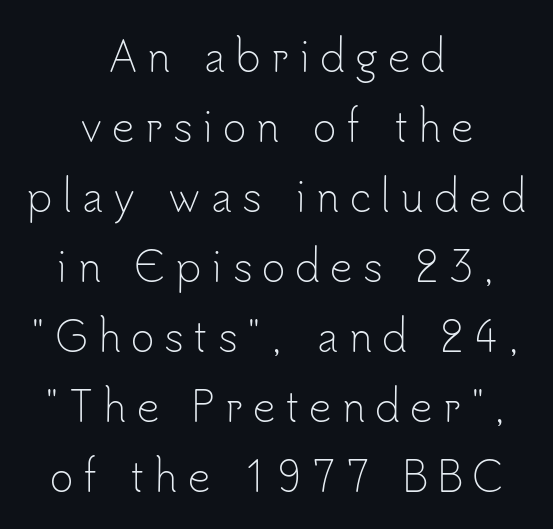
{"serif": "no", "italic": "no", "bold": "no", "weight": "light", "width": "normal", "stroke_contrast": "low", "x_height": "small", "monospaced": "no", "underline": "no", "align": "center", "line_spacing_ratio": 1.75, "letter_spacing": "wide", "letter_spacing_em": 0.25, "glyph_px": 40}
